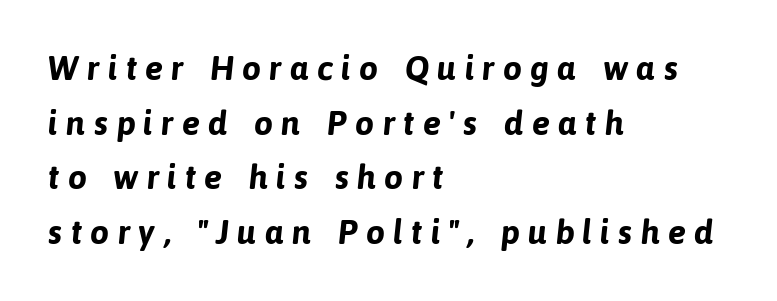
The image shows 34 px bold sans-serif type; set left-aligned, normal line spacing (1.61x), unusually wide letter spacing (+0.24 em), not underlined; low stroke contrast and a medium x-height.
